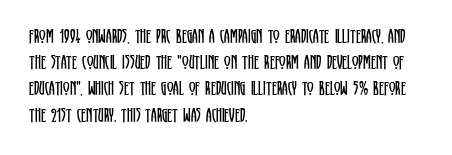
No chunkiness to these letters — they're not bold. Alignment: flush left. Do the letters lean? They stand straight. Horizontal bands of white between lines are of average thickness. Has an underline been added? It has not. Is the letter spacing exaggerated? No — it looks like the ordinary default.
